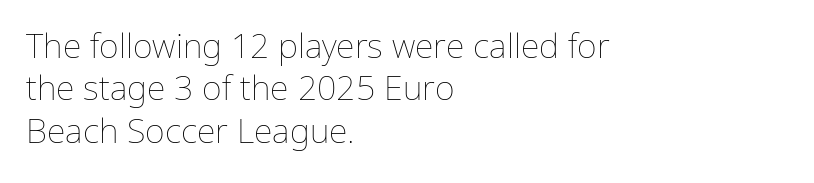
{"italic": "no", "bold": "no", "weight": "thin", "width": "normal", "stroke_contrast": "low", "x_height": "medium", "monospaced": "no", "underline": "no", "align": "left", "line_spacing": "normal", "line_spacing_ratio": 1.25, "letter_spacing": "normal", "letter_spacing_em": 0.0, "glyph_px": 34}
